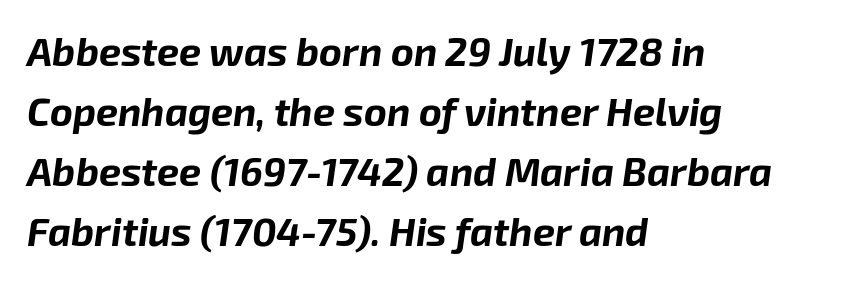
{"italic": "yes", "lean": "right", "slant_degrees": 8, "bold": "yes", "weight": "bold", "width": "normal", "stroke_contrast": "low", "x_height": "medium", "monospaced": "no", "underline": "no", "align": "left", "line_spacing": "normal", "line_spacing_ratio": 1.54, "letter_spacing": "normal", "letter_spacing_em": 0.0, "glyph_px": 39}
